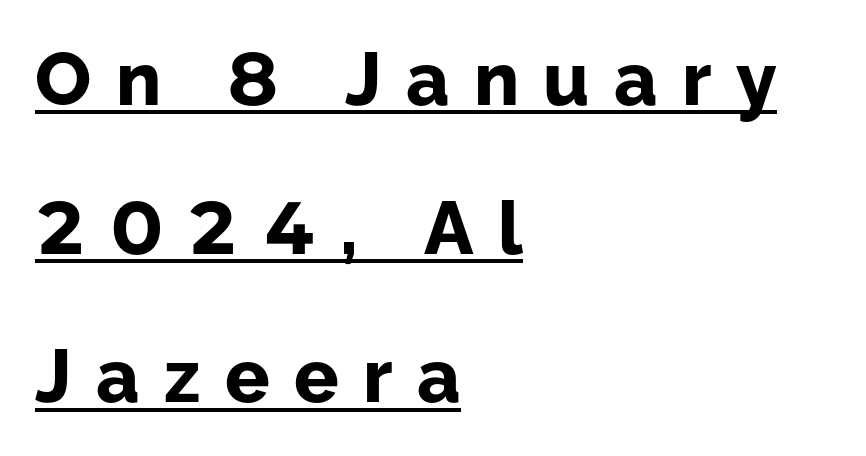
The lettering is marked with a stroke running underneath it. Notice how the passage keeps a crisp vertical edge on the left only. There is plenty of visible air inserted between adjacent glyphs. Do the letters lean? They stand straight. Honestly, the rows look like they've been pulled way apart.
